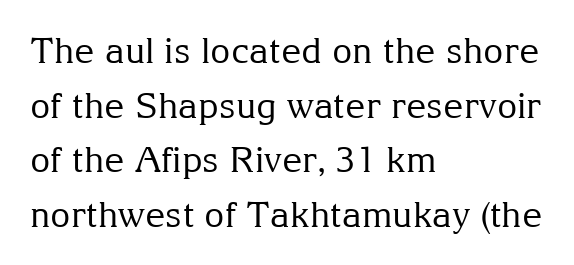
{"serif": "yes", "italic": "no", "bold": "no", "weight": "regular", "width": "normal", "stroke_contrast": "medium", "x_height": "medium", "monospaced": "no", "underline": "no", "align": "left", "line_spacing": "normal", "line_spacing_ratio": 1.56, "letter_spacing": "normal", "letter_spacing_em": 0.0, "glyph_px": 35}
